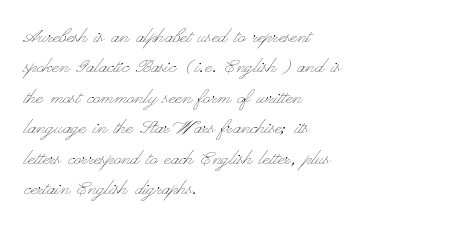
Only glyphs here, with clear space below each row. This sample is left-justified, so line endings fall wherever the words run out. Nothing unusual about the tracking: characters are spaced as the font intends. No extra ink here — the face is not bold.
